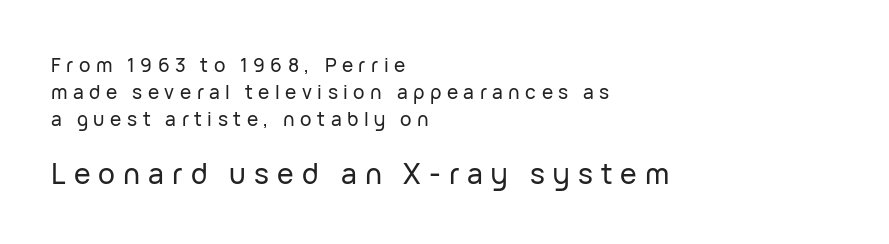
The designer left line spacing at the default. Does the type have serifs? No, each stem ends abruptly. Layout note: lines flush left. Loose tracking; the words dissolve into strings of separated letters.
